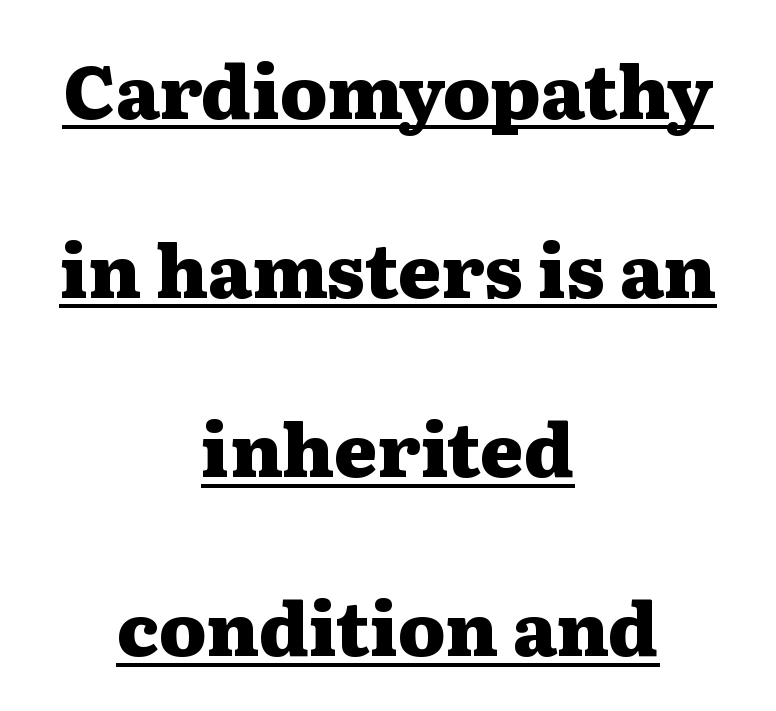
Q: Is the text bold? A: Yes.
Q: Is the text italic (slanted)? A: No, it is upright.
Q: Is the typeface a serif or a sans-serif typeface? A: Serif.
Q: Is the text underlined? A: Yes.
Q: How is the paragraph aligned? A: Centered.
Q: Is the spacing between letters normal or unusually wide? A: Normal.
Q: Is the spacing between lines tight, normal or loose? A: Loose.
Q: Width (condensed, normal, or wide)? A: Wide.
Q: Stroke contrast? A: Medium.
Q: x-height? A: Medium.
Q: Monospaced? A: No.
